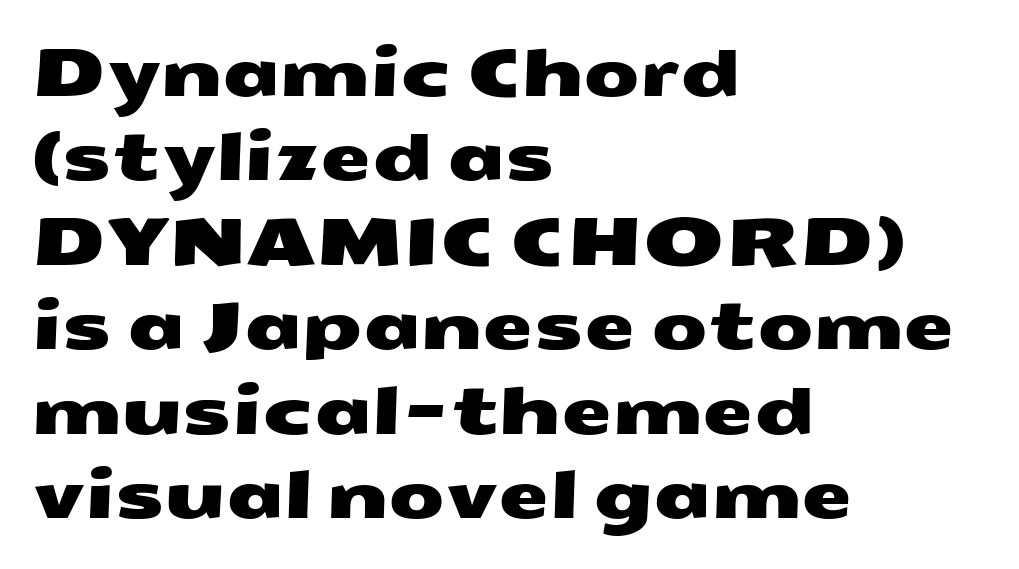
{"serif": "no", "width": "wide", "stroke_contrast": "medium", "x_height": "medium", "monospaced": "no", "underline": "no", "align": "left", "line_spacing": "normal", "line_spacing_ratio": 1.3, "letter_spacing": "normal", "letter_spacing_em": 0.0, "glyph_px": 65}
